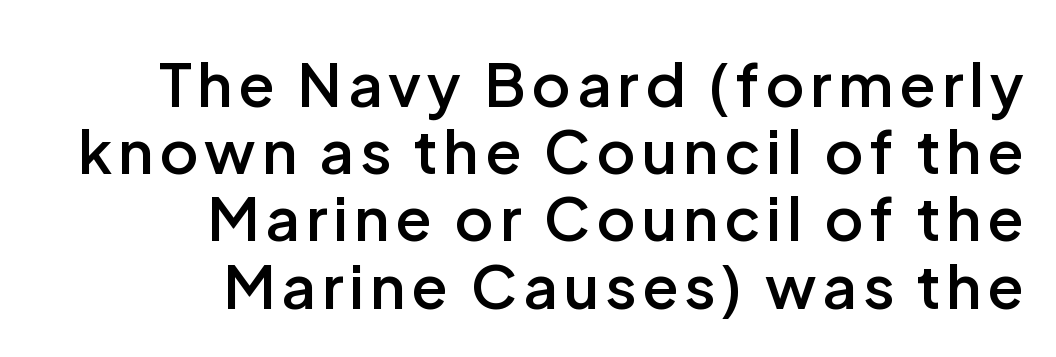
This rendering features lettering with no underline. Notice how descenders almost collide with the ascenders below — that's tight leading. You can tell it's not italic because the verticals are truly vertical. Nothing sits at the stroke ends, so this counts as sans-serif.
